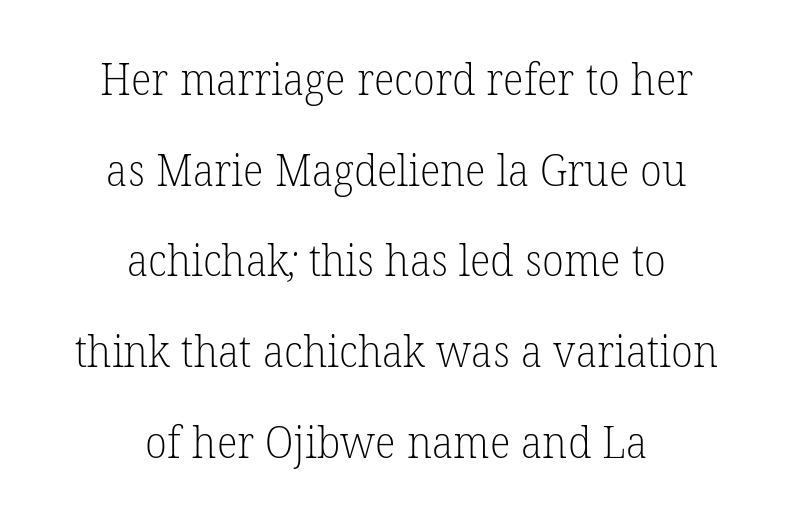
Q: Is the text bold? A: No.
Q: Is the typeface a serif or a sans-serif typeface? A: Serif.
Q: Is the text underlined? A: No.
Q: How is the paragraph aligned? A: Centered.
Q: Is the spacing between letters normal or unusually wide? A: Normal.
Q: Is the spacing between lines tight, normal or loose? A: Loose.
Q: Width (condensed, normal, or wide)? A: Normal.
Q: Stroke contrast? A: Low.
Q: x-height? A: Medium.
Q: Monospaced? A: No.
